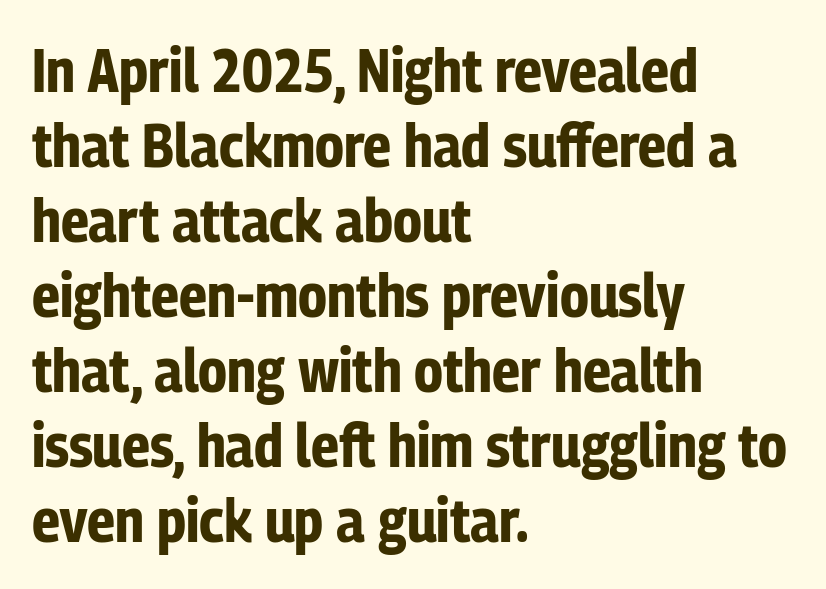
The image shows 61 px bold, condensed sans-serif type, upright; set left-aligned, line spacing 1.23x, normal letter spacing, not underlined; low stroke contrast and a medium x-height.
